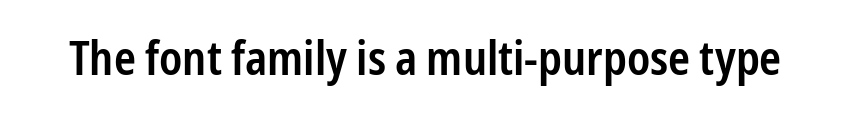
Vertical strokes here are truly vertical. This rendering employs a face without finishing strokes, i.e., a sans-serif. The rendering keeps characters at their native spacing. Clear beneath every line of the passage. Spacing verdict: proportional, widths tailored to each character. A fair bit of extra ink — the face is semibold, not bold.
